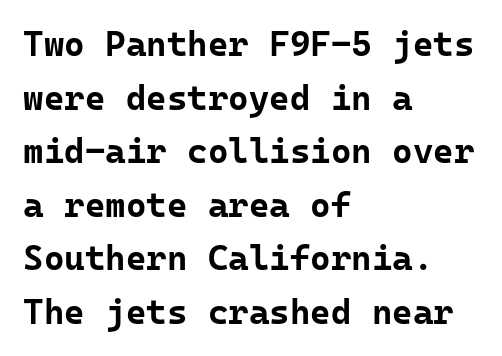
Q: Is the text bold? A: Yes.
Q: Is the text italic (slanted)? A: No, it is upright.
Q: Is the typeface a serif or a sans-serif typeface? A: Sans-serif.
Q: Is the text underlined? A: No.
Q: How is the paragraph aligned? A: Left-aligned.
Q: Is the spacing between letters normal or unusually wide? A: Normal.
Q: Is the spacing between lines tight, normal or loose? A: Normal.
Q: Width (condensed, normal, or wide)? A: Normal.
Q: Stroke contrast? A: Low.
Q: x-height? A: Medium.
Q: Monospaced? A: Yes.
